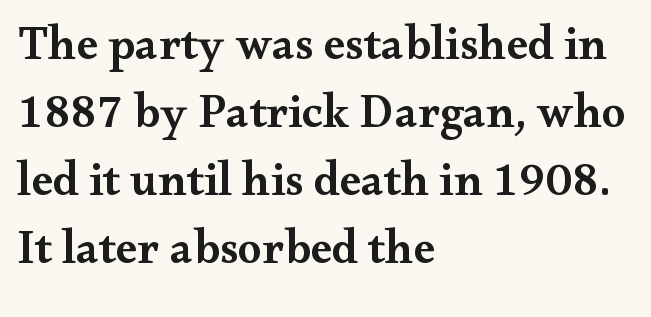
Q: Is the text bold? A: Semi-bold.
Q: Is the text italic (slanted)? A: No, it is upright.
Q: Is the typeface a serif or a sans-serif typeface? A: Serif.
Q: Is the text underlined? A: No.
Q: How is the paragraph aligned? A: Left-aligned.
Q: Is the spacing between letters normal or unusually wide? A: Normal.
Q: Is the spacing between lines tight, normal or loose? A: Normal.
Q: Width (condensed, normal, or wide)? A: Wide.
Q: Stroke contrast? A: Medium.
Q: x-height? A: Small.
Q: Monospaced? A: No.
